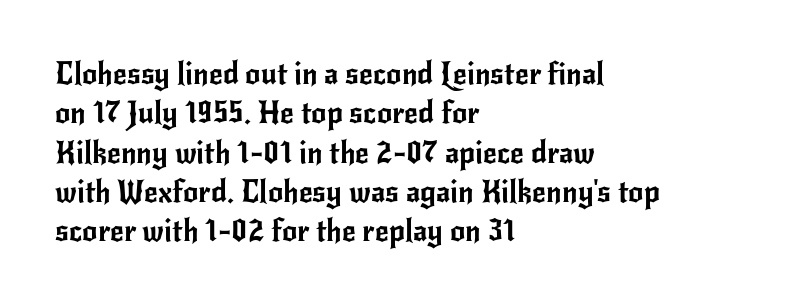
Q: Is the text italic (slanted)? A: No, it is upright.
Q: Is the typeface a serif or a sans-serif typeface? A: Sans-serif.
Q: Is the text underlined? A: No.
Q: How is the paragraph aligned? A: Left-aligned.
Q: Is the spacing between letters normal or unusually wide? A: Normal.
Q: Is the spacing between lines tight, normal or loose? A: Normal.
Q: Width (condensed, normal, or wide)? A: Normal.
Q: Stroke contrast? A: Low.
Q: x-height? A: Small.
Q: Monospaced? A: No.
